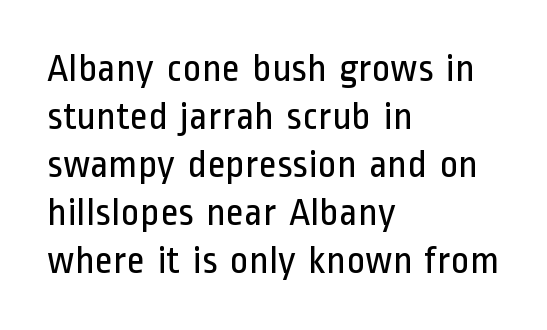
{"serif": "no", "italic": "no", "bold": "no", "weight": "regular", "width": "condensed", "stroke_contrast": "low", "x_height": "medium", "monospaced": "no", "underline": "no", "align": "left", "line_spacing_ratio": 1.2, "letter_spacing": "normal", "letter_spacing_em": 0.0, "glyph_px": 40}
